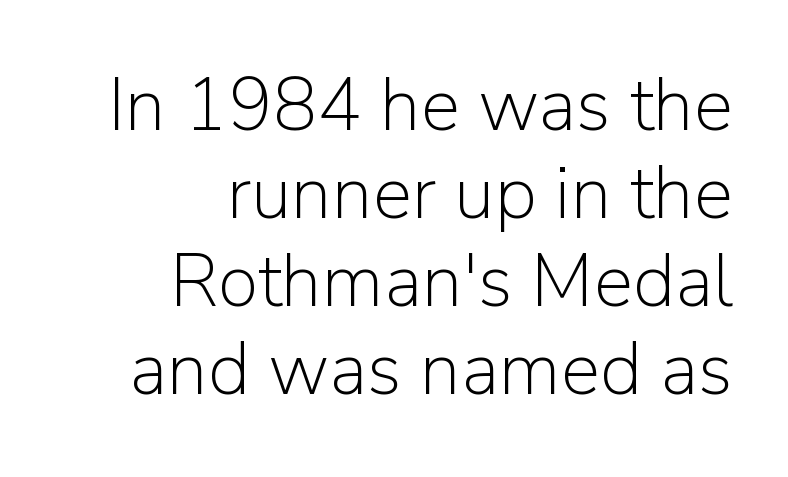
The image shows 74 px light sans-serif type, upright; set right-aligned, line spacing 1.19x, normal letter spacing, not underlined; low stroke contrast and a medium x-height.
